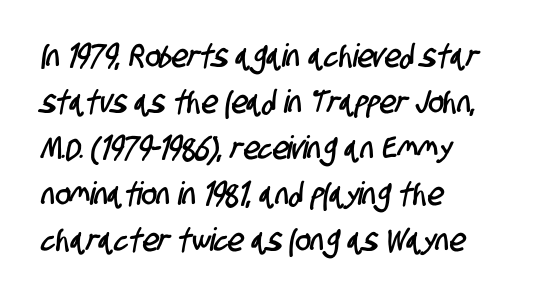
Q: Is the typeface a serif or a sans-serif typeface? A: Sans-serif.
Q: Is the text underlined? A: No.
Q: How is the paragraph aligned? A: Left-aligned.
Q: Is the spacing between letters normal or unusually wide? A: Normal.
Q: Is the spacing between lines tight, normal or loose? A: Normal.
Q: Width (condensed, normal, or wide)? A: Condensed.
Q: Stroke contrast? A: Low.
Q: x-height? A: Large.
Q: Monospaced? A: No.
